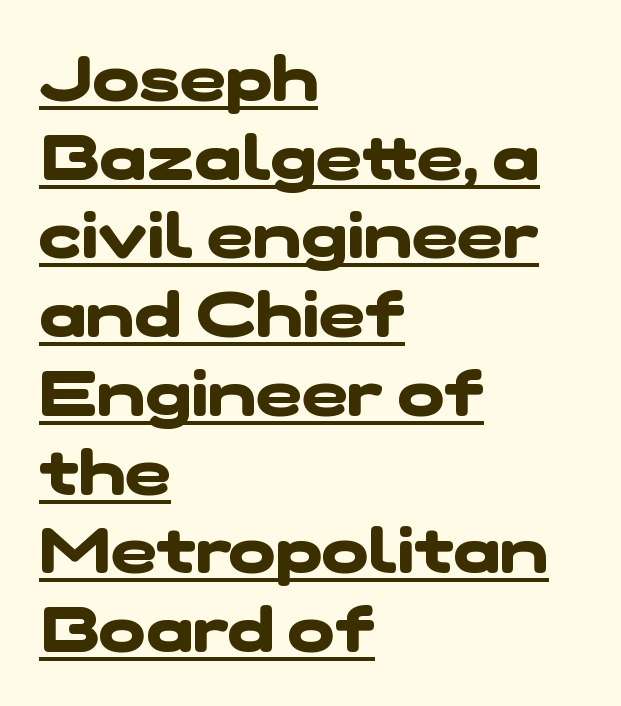
The image shows 62 px heavy, wide sans-serif type; set left-aligned, normal line spacing (1.27x), normal letter spacing, underlined; low stroke contrast and a medium x-height.
